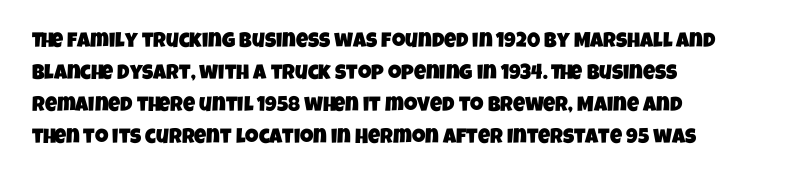
The image shows 21 px text type; set left-aligned, normal line spacing (1.53x), normal letter spacing, not underlined.
